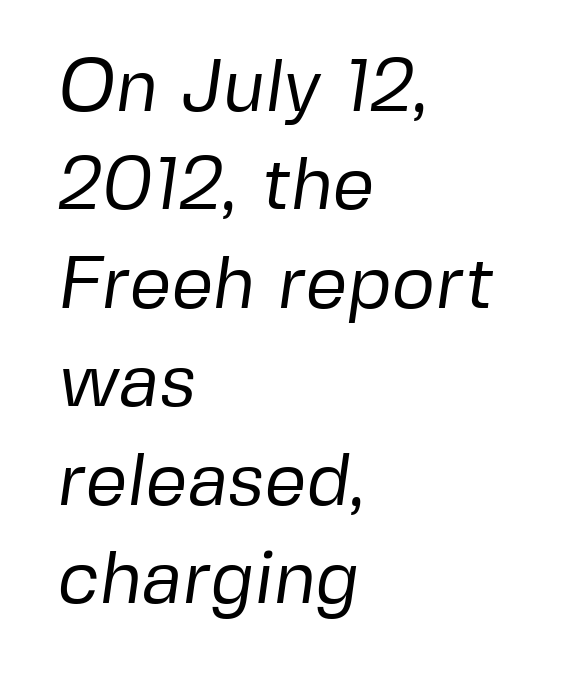
In terms of leading, this rendering sits right in the middle. This rendering features lettering with no underline. A student would call this left alignment; a typographer would say flush left, rag right. These lines are composed in type without serifs.
